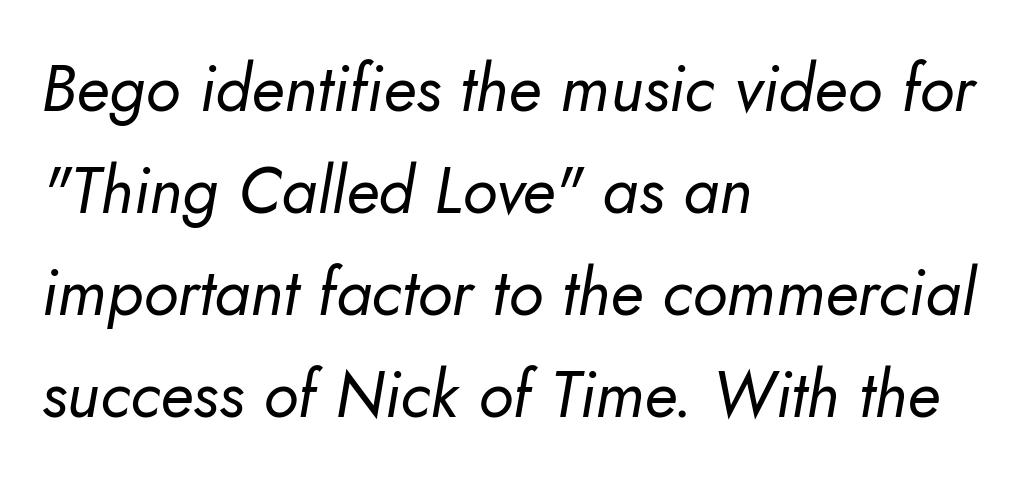
The image shows 65 px regular-weight type, italic (leaning right); set left-aligned, normal line spacing (1.57x), normal letter spacing, not underlined; low stroke contrast and a small x-height.
